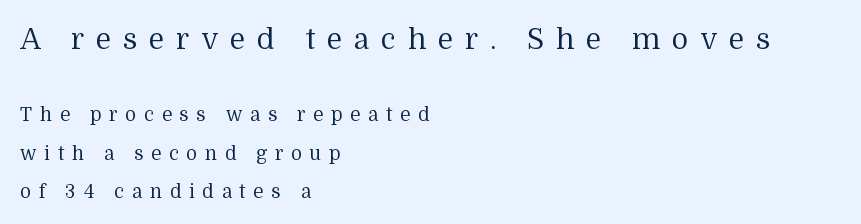
The image shows 29 px regular-weight serif type, upright; set left-aligned, loose line spacing (2.03x), unusually wide letter spacing (+0.4 em), not underlined; the first (top) block is 1.53x larger; medium stroke contrast and a medium x-height.
